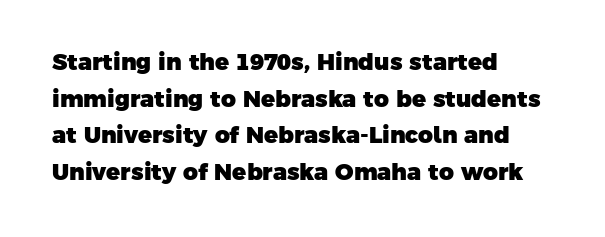
{"bold": "yes", "underline": "no", "align": "left", "line_spacing": "normal", "line_spacing_ratio": 1.59, "letter_spacing": "normal", "letter_spacing_em": 0.0, "glyph_px": 23}
